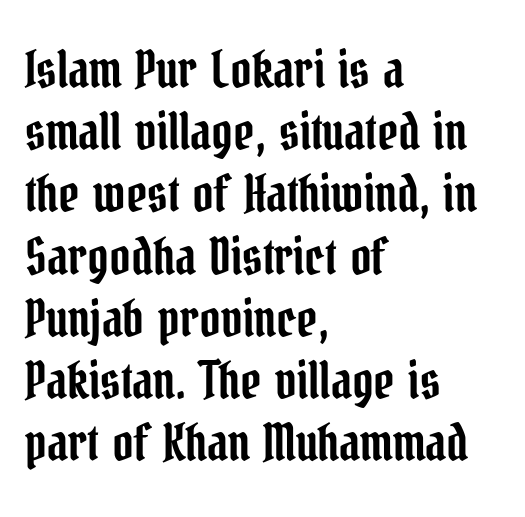
These lines are rendered in a variable-pitch font. The rendering shows small feet on the letterforms — a serif design. The lines in this sample share a left origin and differ only in where they stop. The font's upright variant was chosen for this text. Compared with typical body copy, the letter spacing here is the same. Descenders are the only things crossing below the line.
